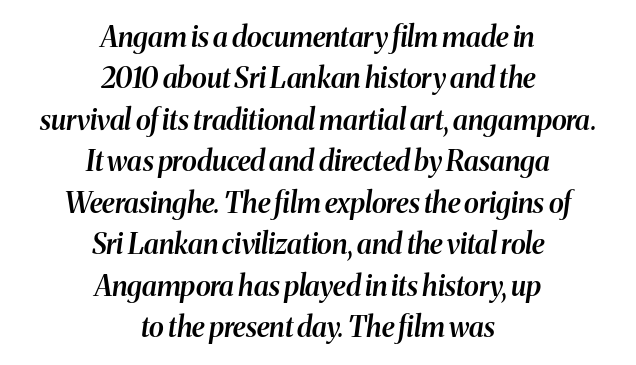
As a designer I'd log this as weight 600, semibold. Rule under the text: the space is simply empty. The type is set solid horizontally, with unmodified tracking. Whoever set this chose a conventional vertical rhythm. The axis of the letterforms is tilted away from vertical.
